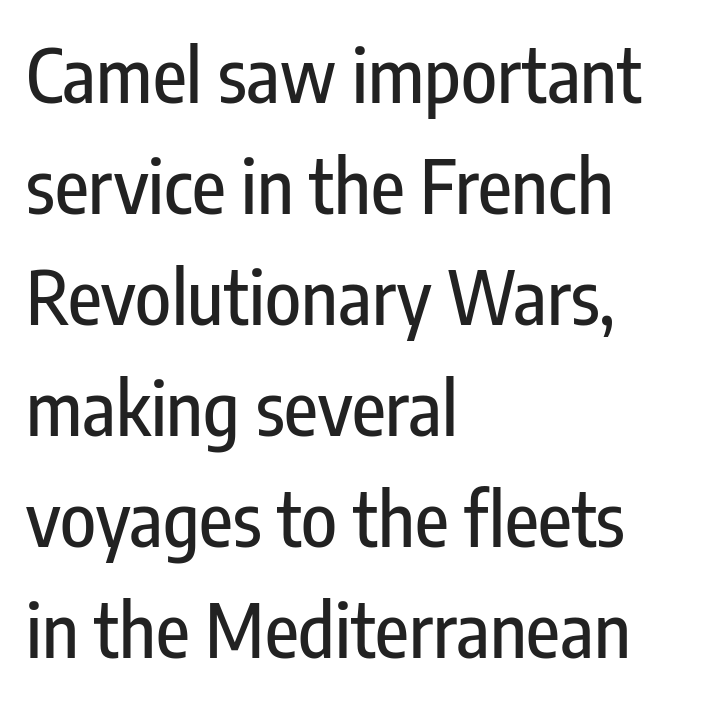
Q: Is the text italic (slanted)? A: No, it is upright.
Q: Is the typeface a serif or a sans-serif typeface? A: Sans-serif.
Q: Is the text underlined? A: No.
Q: How is the paragraph aligned? A: Left-aligned.
Q: Is the spacing between letters normal or unusually wide? A: Normal.
Q: Is the spacing between lines tight, normal or loose? A: Normal.
Q: Width (condensed, normal, or wide)? A: Condensed.
Q: Stroke contrast? A: Low.
Q: x-height? A: Medium.
Q: Monospaced? A: No.
